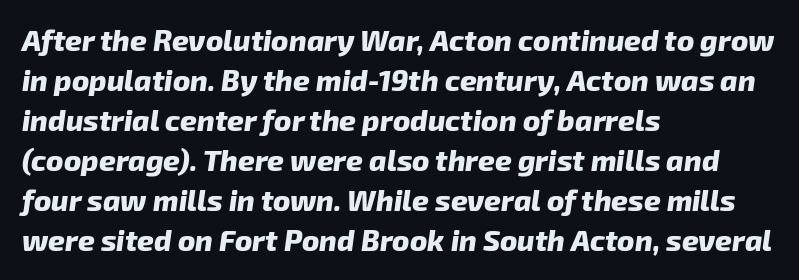
{"italic": "yes", "lean": "right", "slant_degrees": 8, "bold": "yes", "weight": "heavy", "width": "normal", "stroke_contrast": "low", "x_height": "medium", "monospaced": "no", "underline": "no", "align": "left", "line_spacing": "normal", "line_spacing_ratio": 1.38, "letter_spacing": "normal", "letter_spacing_em": 0.0, "glyph_px": 29}
